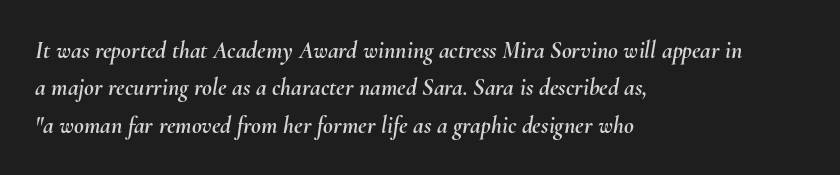
The image shows 24 px text type, italic (leaning right); set left-aligned, normal line spacing (1.56x), normal letter spacing, not underlined.
